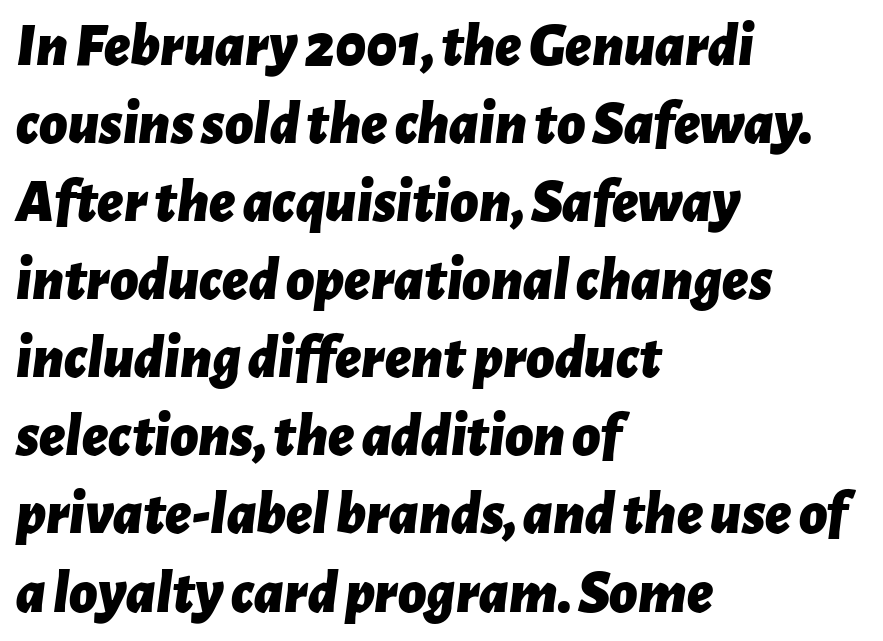
The image shows 61 px bold type, italic (leaning right); set left-aligned, normal line spacing (1.28x), normal letter spacing, not underlined; low stroke contrast and a medium x-height.
